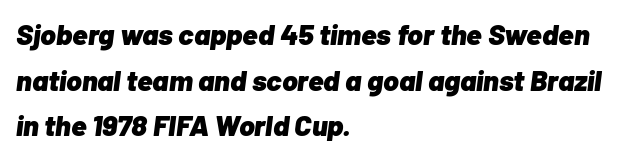
{"italic": "yes", "lean": "right", "slant_degrees": 7, "bold": "yes", "weight": "heavy", "width": "normal", "stroke_contrast": "low", "x_height": "medium", "monospaced": "no", "underline": "no", "align": "left", "line_spacing": "normal", "line_spacing_ratio": 1.57, "letter_spacing": "normal", "letter_spacing_em": 0.0, "glyph_px": 29}
